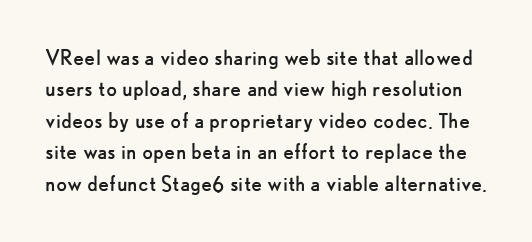
The image shows 25 px text type, upright; set normal line spacing (1.26x), normal letter spacing, not underlined.
